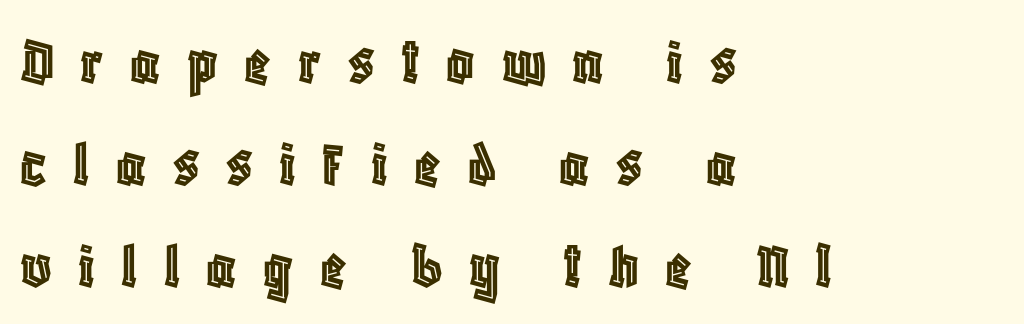
{"italic": "no", "width": "condensed", "x_height": "large", "monospaced": "no", "underline": "no", "align": "left", "line_spacing": "normal", "line_spacing_ratio": 1.5, "letter_spacing": "wide", "letter_spacing_em": 0.39, "glyph_px": 68}
